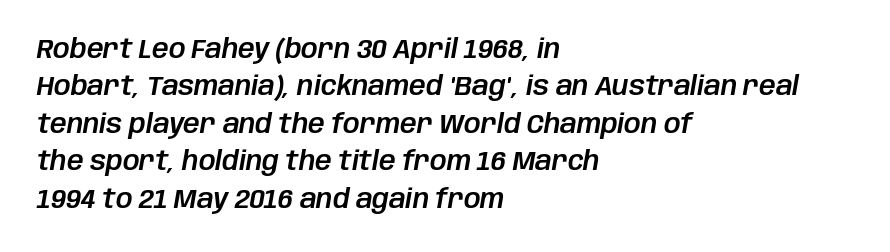
{"italic": "yes", "lean": "right", "slant_degrees": 10, "underline": "no", "align": "left", "line_spacing": "normal", "line_spacing_ratio": 1.44, "letter_spacing": "normal", "letter_spacing_em": 0.0, "glyph_px": 26}
